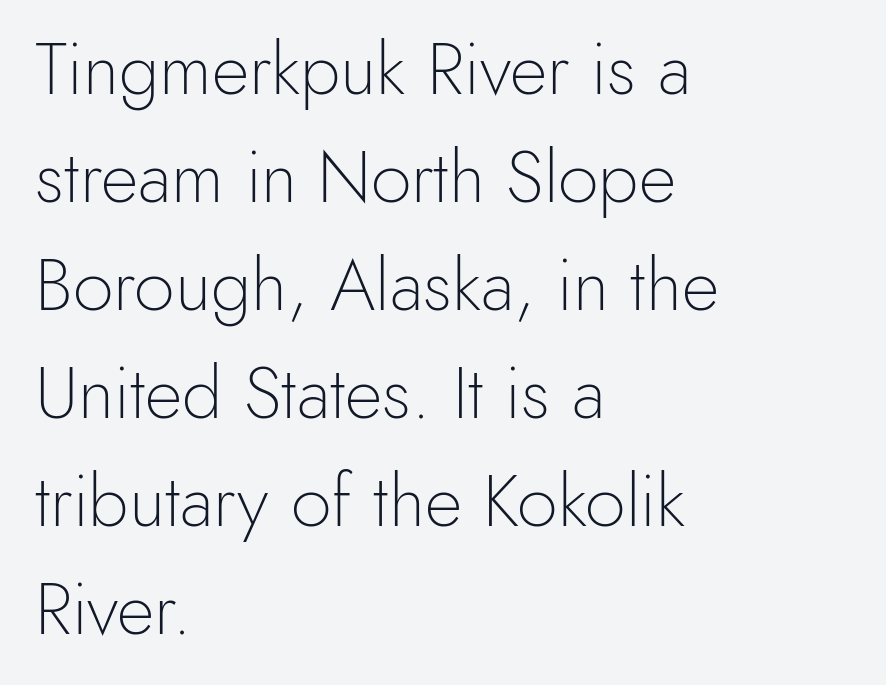
Honestly, the letter spacing is just normal — you wouldn't notice it. The gap between lines stays unmarked. The lettering stays uniformly vertical, giving the passage a roman look. Students, observe: this is what conventionally led text looks like.
